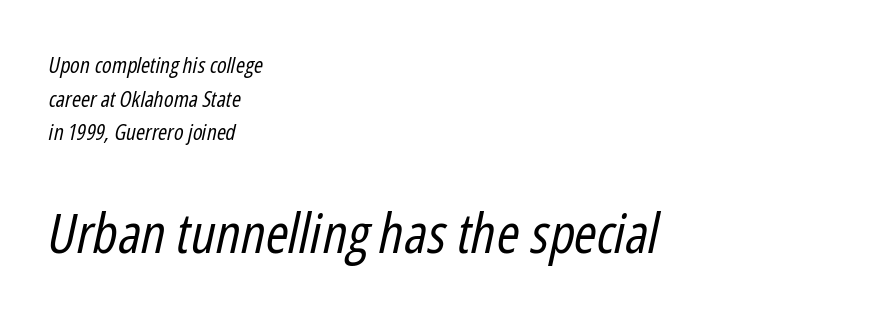
The image shows 55 px regular-weight, condensed type, italic (leaning right); set left-aligned, normal line spacing (1.53x), normal letter spacing, not underlined; the second (bottom) block is 2.5x larger; low stroke contrast and a medium x-height.
